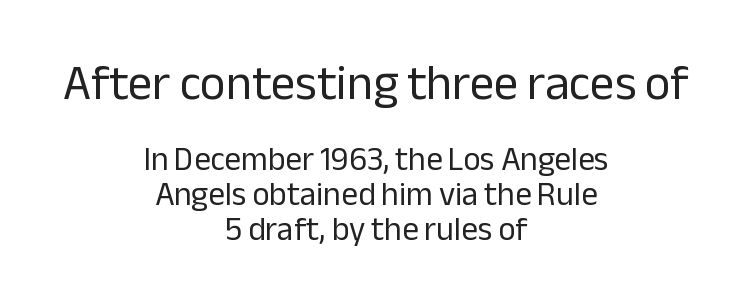
Q: Is the text bold? A: No.
Q: Is the text italic (slanted)? A: No, it is upright.
Q: Is the typeface a serif or a sans-serif typeface? A: Sans-serif.
Q: Is the text underlined? A: No.
Q: How is the paragraph aligned? A: Centered.
Q: Is the spacing between letters normal or unusually wide? A: Normal.
Q: Is the spacing between lines tight, normal or loose? A: Tight.
Q: Which block of text is set in a larger size, the first (top) or the second (bottom)? A: The first (top) one.
Q: Width (condensed, normal, or wide)? A: Normal.
Q: Stroke contrast? A: Low.
Q: x-height? A: Medium.
Q: Monospaced? A: No.
